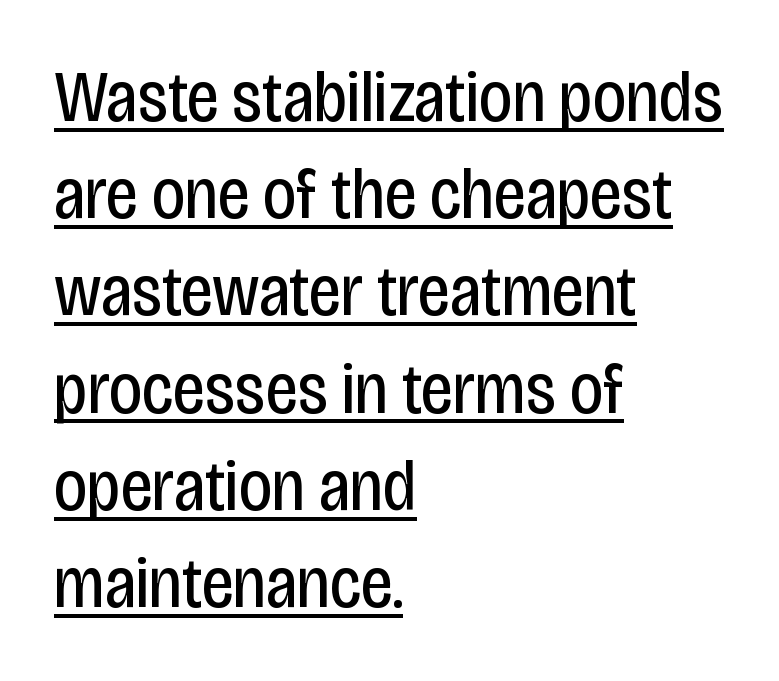
Q: Is the text bold? A: No.
Q: Is the text italic (slanted)? A: No, it is upright.
Q: Is the typeface a serif or a sans-serif typeface? A: Sans-serif.
Q: Is the text underlined? A: Yes.
Q: How is the paragraph aligned? A: Left-aligned.
Q: Is the spacing between letters normal or unusually wide? A: Normal.
Q: Is the spacing between lines tight, normal or loose? A: Normal.
Q: Width (condensed, normal, or wide)? A: Condensed.
Q: Stroke contrast? A: Low.
Q: x-height? A: Large.
Q: Monospaced? A: No.
